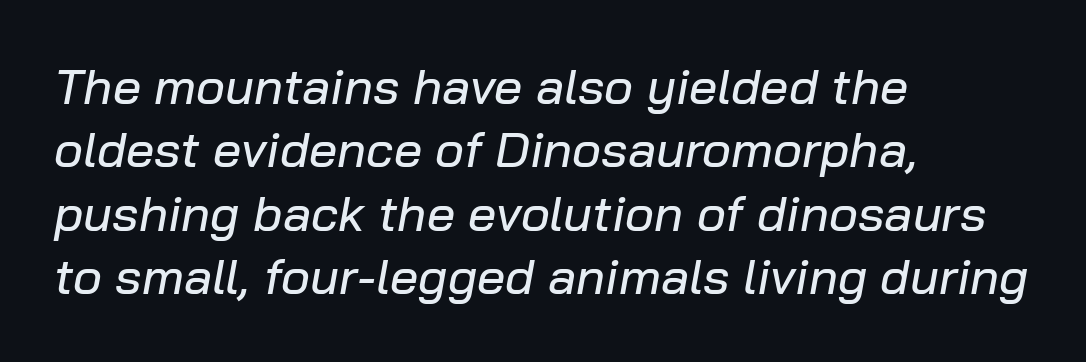
The image shows 50 px text type, italic (leaning right); set left-aligned, normal line spacing (1.27x), normal letter spacing, not underlined; low stroke contrast and a medium x-height.
